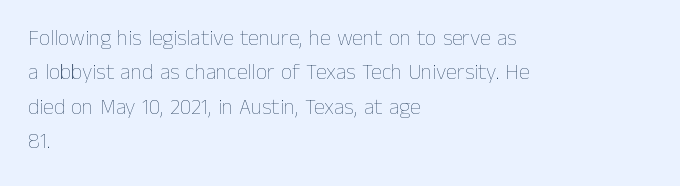
Q: Is the text bold? A: No.
Q: Is the text italic (slanted)? A: No, it is upright.
Q: Is the text underlined? A: No.
Q: How is the paragraph aligned? A: Left-aligned.
Q: Is the spacing between letters normal or unusually wide? A: Normal.
Q: Is the spacing between lines tight, normal or loose? A: Normal.
